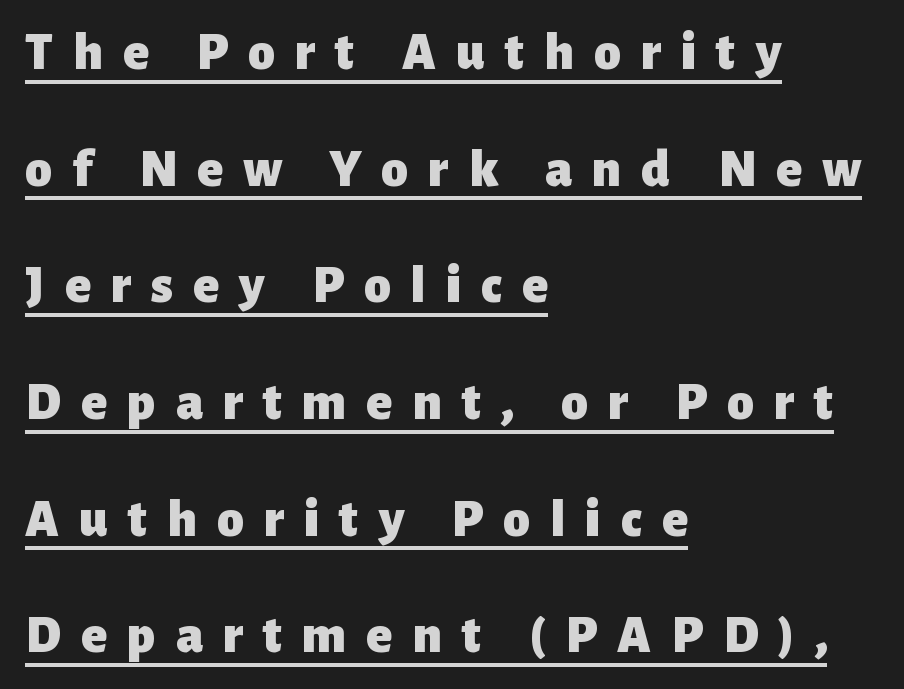
The image shows 54 px heavy sans-serif type, upright; set left-aligned, loose line spacing (2.16x), unusually wide letter spacing (+0.37 em), underlined; low stroke contrast and a medium x-height.
